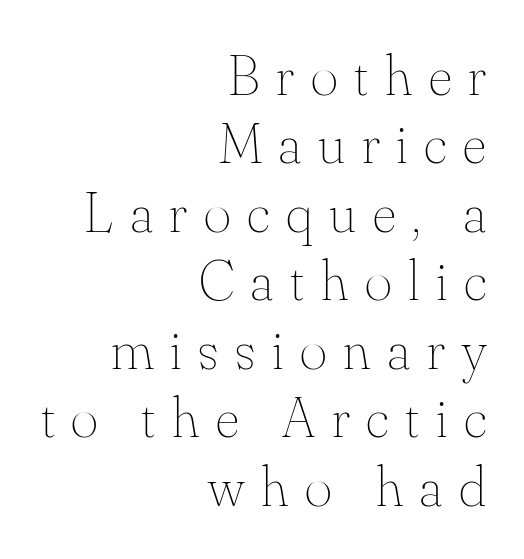
{"italic": "no", "bold": "no", "weight": "thin", "width": "normal", "stroke_contrast": "medium", "x_height": "small", "monospaced": "no", "underline": "no", "align": "right", "line_spacing_ratio": 1.18, "letter_spacing": "wide", "letter_spacing_em": 0.29, "glyph_px": 58}
